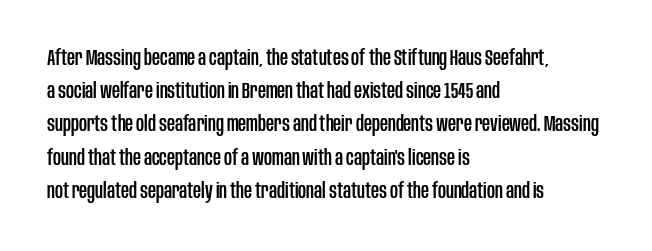
{"italic": "no", "underline": "no", "align": "left", "line_spacing": "normal", "line_spacing_ratio": 1.51, "letter_spacing": "normal", "letter_spacing_em": 0.0, "glyph_px": 22}
